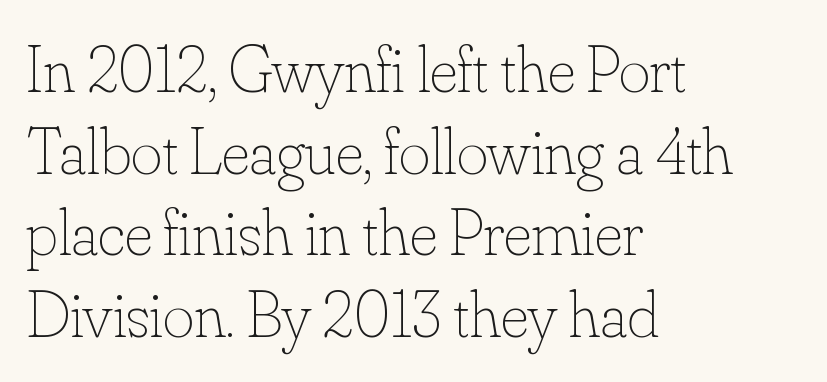
Standard letterfit; no display-style spreading of the glyphs. The words here are not underlined. The rendering uses natural spacing where letterforms have individual widths. The typesetting does not lean heavy: it is not bold. The lettering stays uniformly vertical, giving the passage a roman look. Left-aligned paragraph, ragged on the right.
